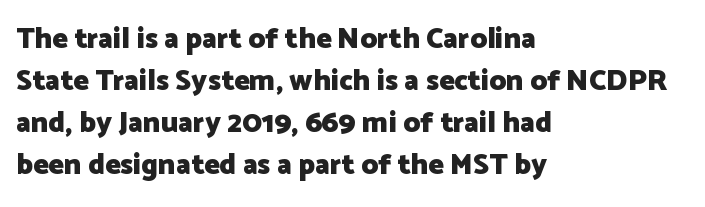
The image shows 29 px heavy sans-serif type, upright; set left-aligned, normal line spacing (1.45x), normal letter spacing, not underlined; low stroke contrast and a medium x-height.
